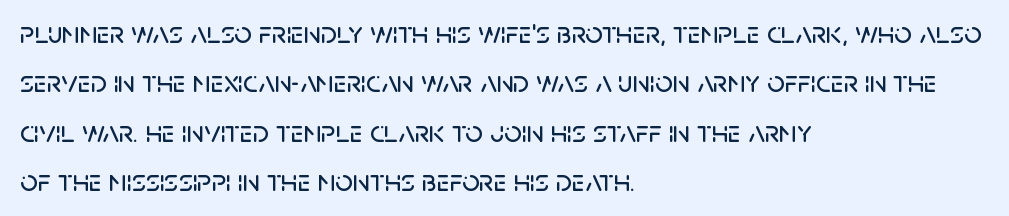
Q: Is the text italic (slanted)? A: No, it is upright.
Q: Is the typeface a serif or a sans-serif typeface? A: Sans-serif.
Q: Is the text underlined? A: No.
Q: How is the paragraph aligned? A: Left-aligned.
Q: Is the spacing between letters normal or unusually wide? A: Normal.
Q: Is the spacing between lines tight, normal or loose? A: Normal.
Q: Width (condensed, normal, or wide)? A: Normal.
Q: Stroke contrast? A: Low.
Q: x-height? A: Large.
Q: Monospaced? A: No.
